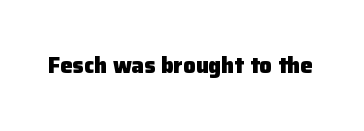
{"italic": "no", "bold": "yes", "underline": "no", "letter_spacing": "normal", "letter_spacing_em": 0.0, "glyph_px": 22}
